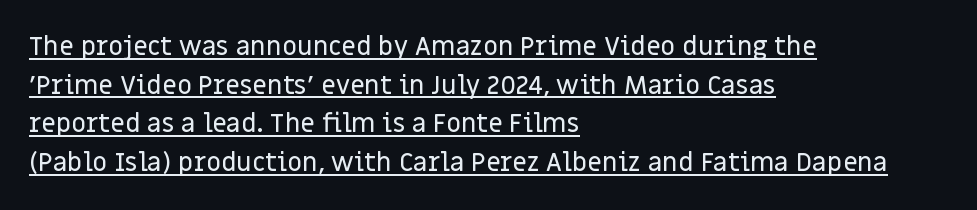
The image shows 26 px text type, upright; set left-aligned, normal line spacing (1.49x), normal letter spacing, underlined.
